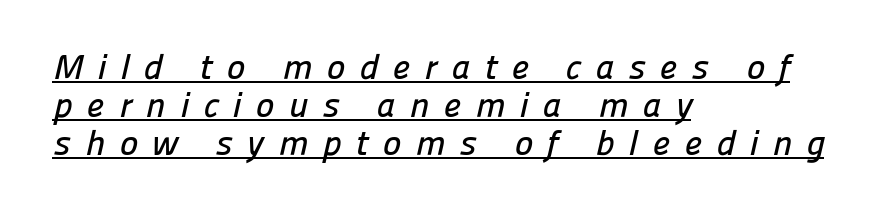
Q: Is the typeface a serif or a sans-serif typeface? A: Sans-serif.
Q: Is the text underlined? A: Yes.
Q: How is the paragraph aligned? A: Left-aligned.
Q: Is the spacing between letters normal or unusually wide? A: Unusually wide.
Q: Is the spacing between lines tight, normal or loose? A: Tight.
Q: Width (condensed, normal, or wide)? A: Normal.
Q: Stroke contrast? A: Low.
Q: x-height? A: Medium.
Q: Monospaced? A: No.
